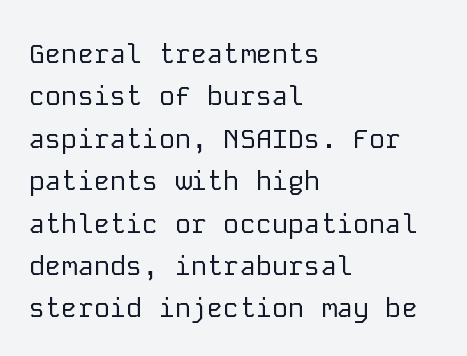
Q: Is the text bold? A: No.
Q: Is the text italic (slanted)? A: No, it is upright.
Q: Is the text underlined? A: No.
Q: How is the paragraph aligned? A: Left-aligned.
Q: Is the spacing between letters normal or unusually wide? A: Normal.
Q: Is the spacing between lines tight, normal or loose? A: Normal.
